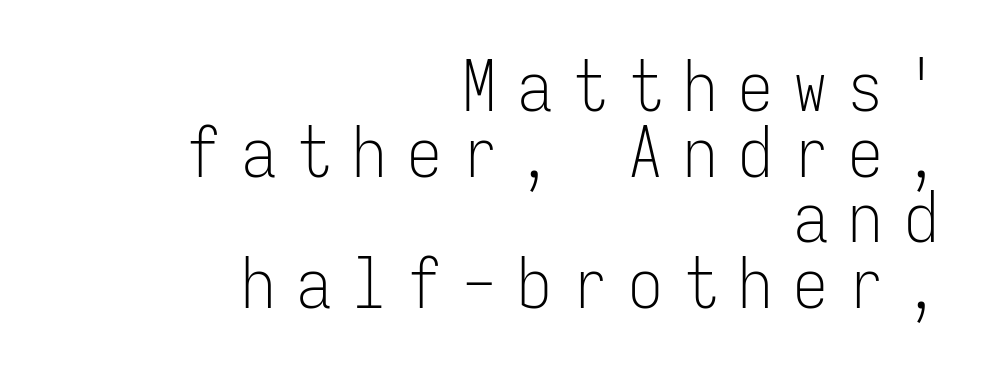
The image shows 69 px light, condensed sans-serif type, upright, monospaced; set right-aligned, tight line spacing (0.95x), unusually wide letter spacing (+0.3 em), not underlined; low stroke contrast and a medium x-height.
